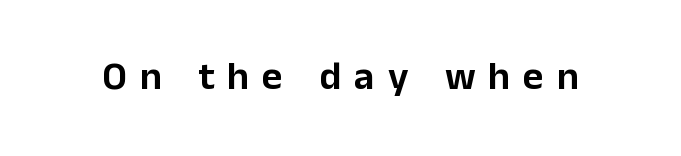
You could only call the tracking loose — the letters float apart. This is roman type, the default non-slanted kind. Stroke terminals: plain, sans-serif. Clear beneath every line of the passage.
